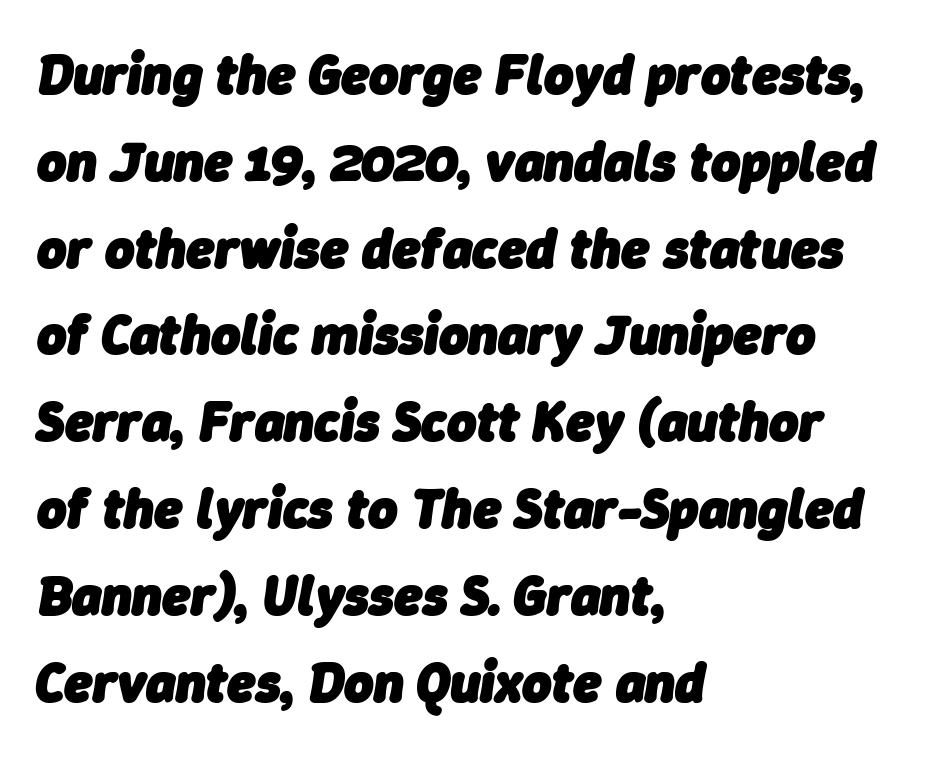
{"italic": "yes", "lean": "right", "slant_degrees": 9, "bold": "yes", "weight": "heavy", "width": "normal", "stroke_contrast": "low", "x_height": "medium", "monospaced": "no", "underline": "no", "align": "left", "line_spacing": "normal", "line_spacing_ratio": 1.55, "letter_spacing": "normal", "letter_spacing_em": 0.0, "glyph_px": 56}
